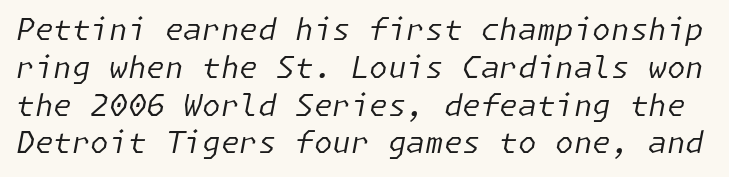
Q: Is the text bold? A: No.
Q: Is the text italic (slanted)? A: Yes, it leans right by about 11 degrees.
Q: Is the text underlined? A: No.
Q: Is the spacing between letters normal or unusually wide? A: Normal.
Q: Is the spacing between lines tight, normal or loose? A: Normal.
Q: Width (condensed, normal, or wide)? A: Normal.
Q: Stroke contrast? A: Low.
Q: x-height? A: Medium.
